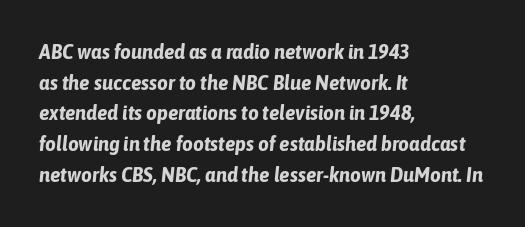
The image shows 21 px bold type, italic (leaning right); set left-aligned, normal line spacing (1.46x), normal letter spacing, not underlined.
